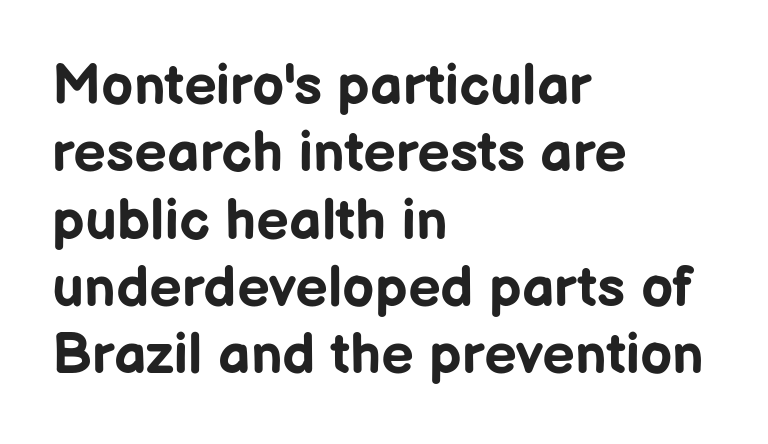
Spacing verdict: proportional, widths tailored to each character. Anything drawn beneath the words? Only blank space. These lines are composed in type without serifs. It's the straight-up-and-down kind of type.
